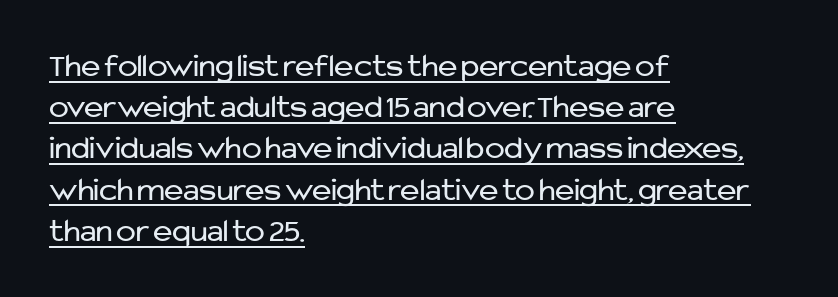
Q: Is the text bold? A: No.
Q: Is the text italic (slanted)? A: No, it is upright.
Q: Is the typeface a serif or a sans-serif typeface? A: Sans-serif.
Q: Is the text underlined? A: Yes.
Q: How is the paragraph aligned? A: Left-aligned.
Q: Is the spacing between letters normal or unusually wide? A: Normal.
Q: Is the spacing between lines tight, normal or loose? A: Normal.
Q: Width (condensed, normal, or wide)? A: Normal.
Q: Stroke contrast? A: Low.
Q: x-height? A: Medium.
Q: Monospaced? A: No.
